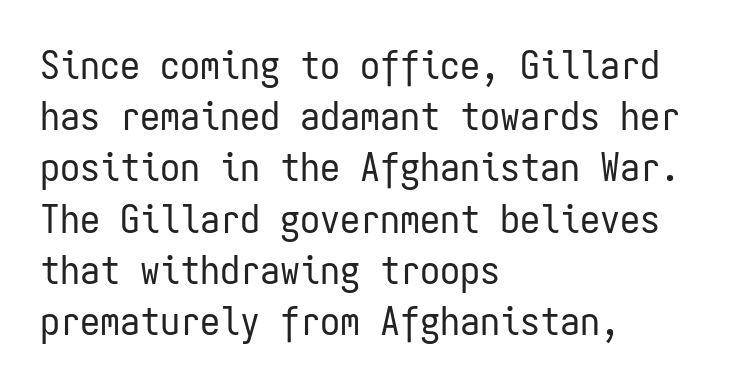
{"serif": "no", "italic": "no", "bold": "no", "weight": "regular", "width": "condensed", "stroke_contrast": "low", "x_height": "medium", "monospaced": "yes", "underline": "no", "align": "left", "line_spacing": "normal", "line_spacing_ratio": 1.28, "letter_spacing": "normal", "letter_spacing_em": 0.0, "glyph_px": 40}
